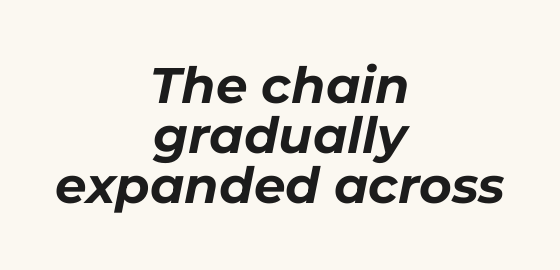
{"italic": "yes", "lean": "right", "slant_degrees": 11, "bold": "yes", "weight": "bold", "width": "normal", "stroke_contrast": "low", "x_height": "medium", "monospaced": "no", "underline": "no", "align": "center", "line_spacing": "tight", "line_spacing_ratio": 1.0, "letter_spacing": "normal", "letter_spacing_em": 0.0, "glyph_px": 50}
